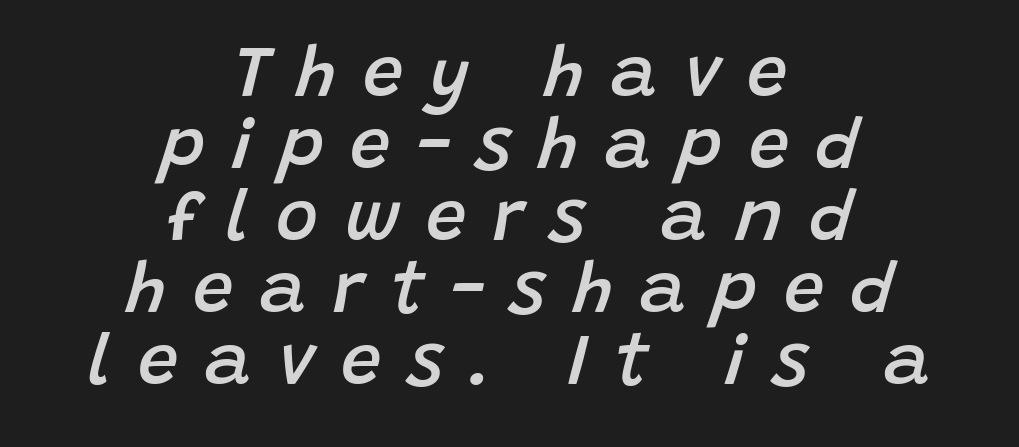
{"italic": "yes", "lean": "right", "slant_degrees": 15, "bold": "semi", "weight": "semibold", "width": "normal", "stroke_contrast": "low", "x_height": "large", "monospaced": "no", "underline": "no", "align": "center", "line_spacing": "tight", "line_spacing_ratio": 1.0, "letter_spacing": "wide", "letter_spacing_em": 0.37, "glyph_px": 72}
